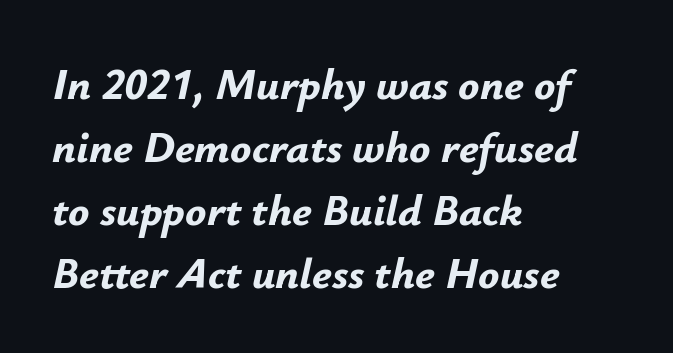
A typesetter would call this proportional, since set widths differ per character. This sample uses plain, unmodified letter spacing. Casual observation: everything's shoved over to the left. Is there much room between lines? A standard amount, neither cramped nor airy. The letters are slanted; this is an italic face. A dark, heavy texture on the line: the type is bold.
